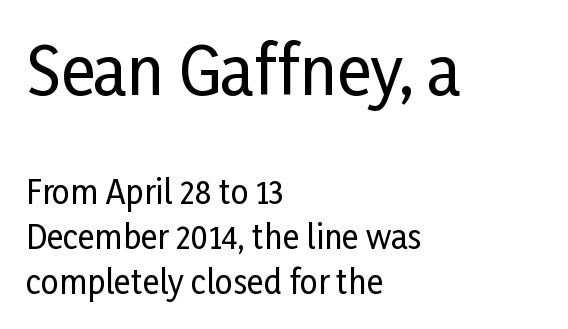
The typesetter chose a ragged-right arrangement here. A typesetter would mark this as roman, not italic. Honestly, the row spacing looks completely unremarkable. Two sizes are in play, and the larger belongs to the first block. The words here are not underlined.
